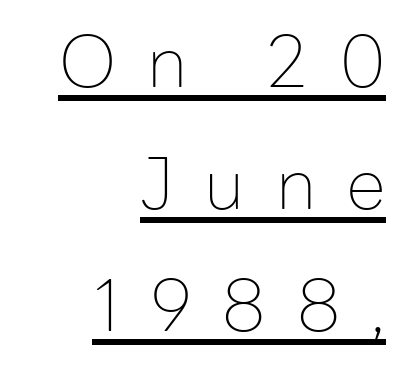
{"serif": "no", "italic": "no", "bold": "no", "weight": "thin", "width": "normal", "stroke_contrast": "low", "x_height": "medium", "monospaced": "no", "underline": "yes", "align": "right", "line_spacing_ratio": 1.72, "letter_spacing": "wide", "letter_spacing_em": 0.44, "glyph_px": 71}
